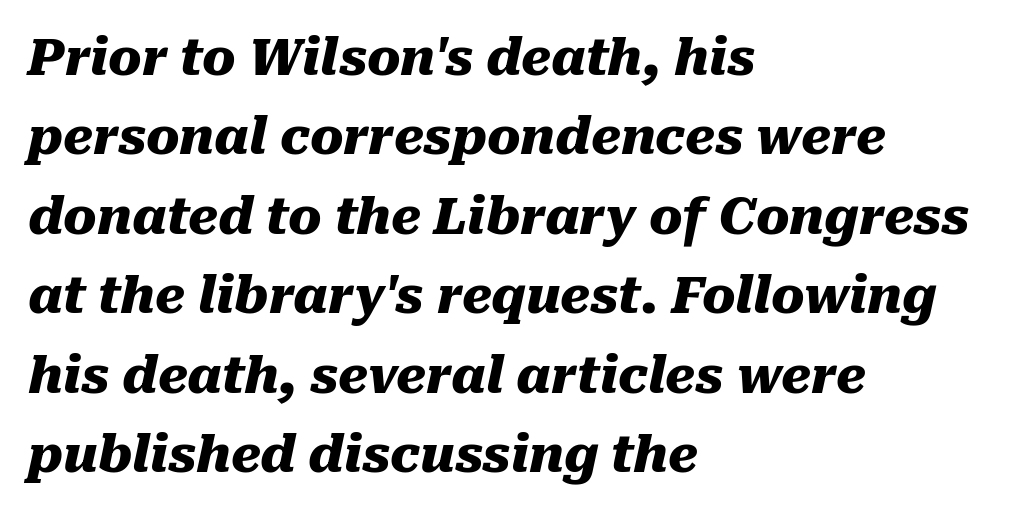
Students, observe: this is what conventionally led text looks like. Observe the lean: these are italic letterforms. The horizontal fit of the characters is conventional and even. Words float on clear page, feet unadorned. The typesetter chose a ragged-right arrangement here.
